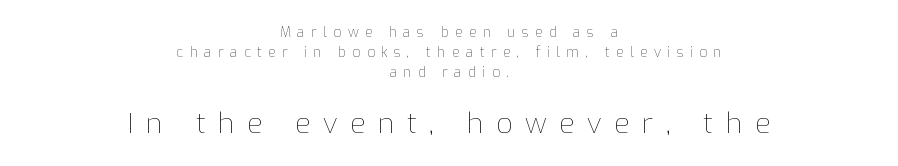
Q: Is the text bold? A: No.
Q: Is the text italic (slanted)? A: No, it is upright.
Q: Is the text underlined? A: No.
Q: How is the paragraph aligned? A: Centered.
Q: Is the spacing between letters normal or unusually wide? A: Unusually wide.
Q: Is the spacing between lines tight, normal or loose? A: Normal.
Q: Which block of text is set in a larger size, the first (top) or the second (bottom)? A: The second (bottom) one.
Q: Width (condensed, normal, or wide)? A: Normal.
Q: Stroke contrast? A: Low.
Q: x-height? A: Medium.
Q: Monospaced? A: No.
